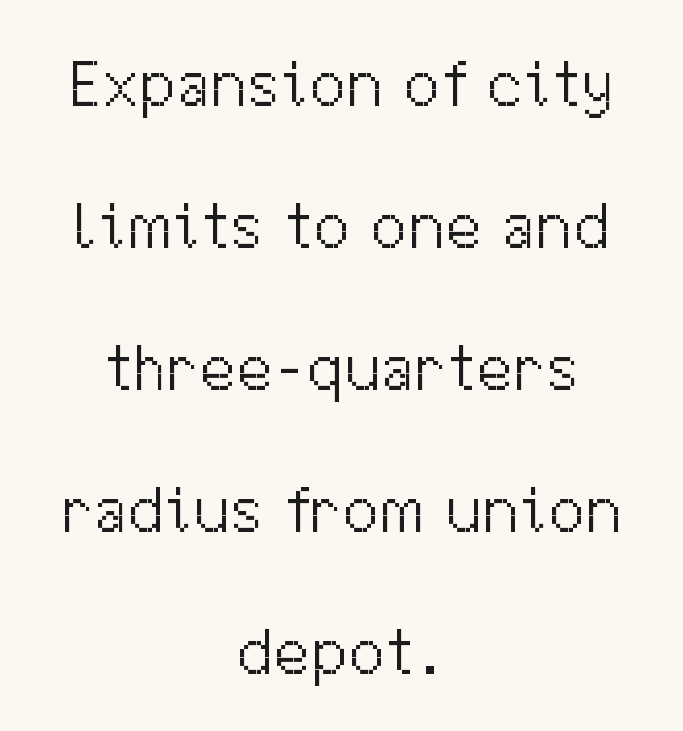
Q: Is the text bold? A: No.
Q: Is the text italic (slanted)? A: No, it is upright.
Q: Is the typeface a serif or a sans-serif typeface? A: Sans-serif.
Q: Is the text underlined? A: No.
Q: How is the paragraph aligned? A: Centered.
Q: Is the spacing between letters normal or unusually wide? A: Normal.
Q: Is the spacing between lines tight, normal or loose? A: Loose.
Q: Width (condensed, normal, or wide)? A: Normal.
Q: Stroke contrast? A: Medium.
Q: x-height? A: Medium.
Q: Monospaced? A: No.
